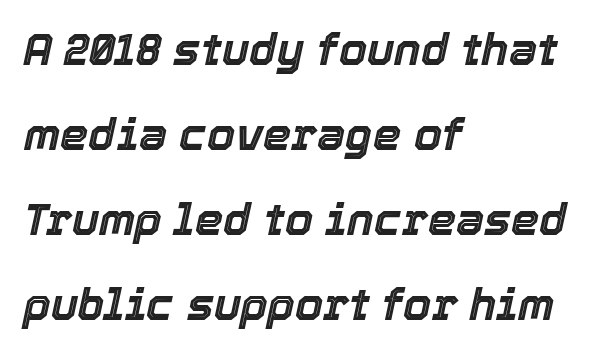
Q: Is the text italic (slanted)? A: Yes, it leans right by about 12 degrees.
Q: Is the text underlined? A: No.
Q: How is the paragraph aligned? A: Left-aligned.
Q: Is the spacing between letters normal or unusually wide? A: Normal.
Q: Width (condensed, normal, or wide)? A: Normal.
Q: x-height? A: Medium.
Q: Monospaced? A: No.
